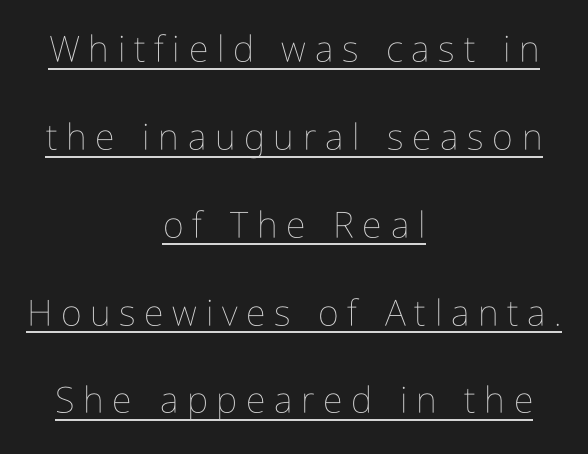
One-word summary of the alignment: center. Summary of weight: not heavy and not bold. Looks like regular typesetting: each glyph gets only the width it needs. It's the straight-up-and-down kind of type. This rendering widens character spacing well past its baseline value. Is there much room between lines? Yes — plenty of vertical air separates them.
